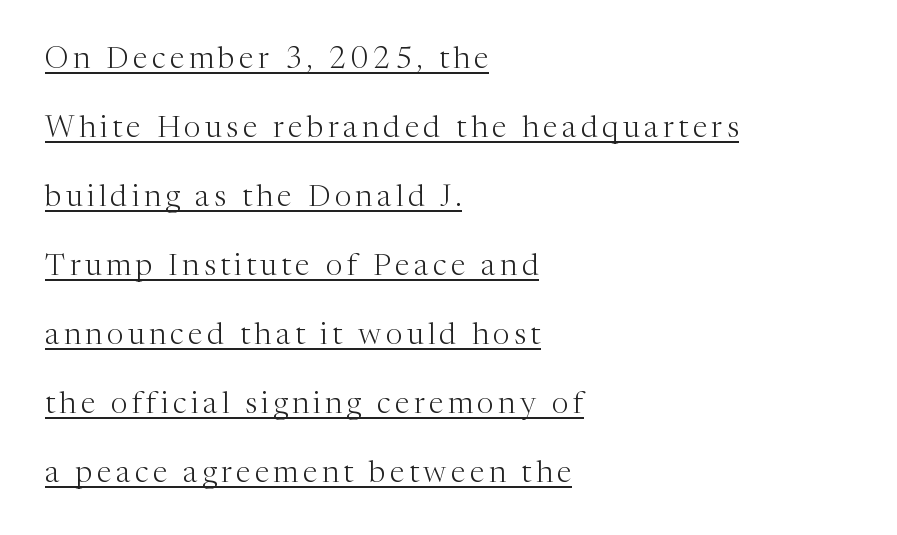
{"serif": "yes", "italic": "no", "bold": "no", "weight": "light", "width": "normal", "stroke_contrast": "medium", "x_height": "medium", "monospaced": "no", "underline": "yes", "align": "left", "line_spacing": "loose", "line_spacing_ratio": 2.3, "glyph_px": 30}
